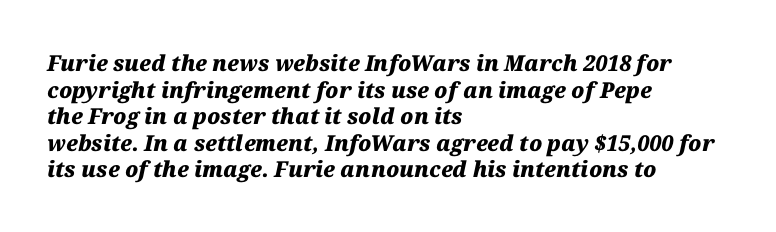
Q: Is the text bold? A: Yes.
Q: Is the text italic (slanted)? A: Yes, it leans right by about 12 degrees.
Q: Is the text underlined? A: No.
Q: How is the paragraph aligned? A: Left-aligned.
Q: Is the spacing between letters normal or unusually wide? A: Normal.
